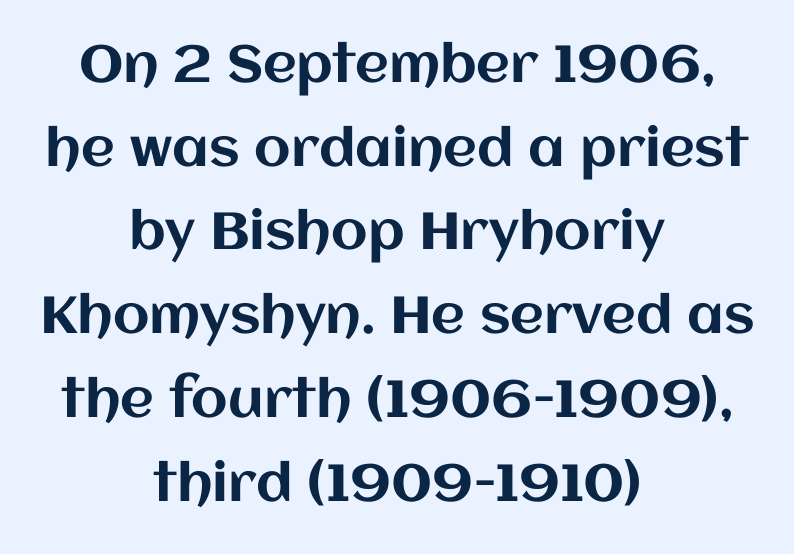
Only glyphs here, with clear space below each row. The line-height multiplier appears to be the usual default. Do the characters align in a grid? No, the font is proportional. Visually the block forms a symmetrical silhouette, jagged on both flanks. Observe the ordinary spacing: letters are neighbours, not strangers.
